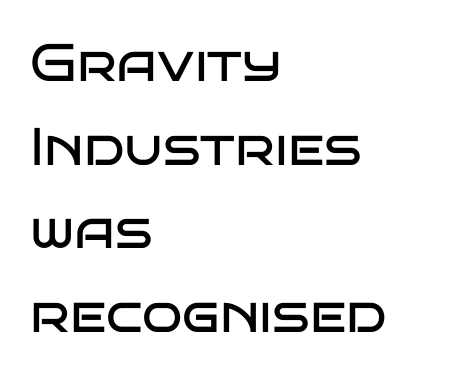
Character widths vary here, with narrow letters taking less room than wide ones. The type family on display is of the sans-serif kind. Line beginnings align vertically; line endings do not. Regarding leading, the lines here are spaced in the standard way.
